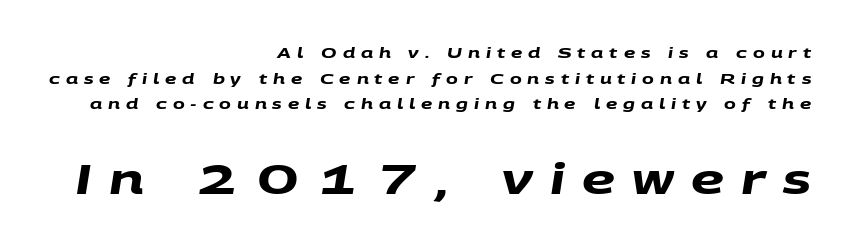
The image shows 41 px heavy, wide sans-serif type; set right-aligned, line spacing 1.83x, unusually wide letter spacing (+0.42 em), not underlined; the second (bottom) block is 2.93x larger; medium stroke contrast and a large x-height.
